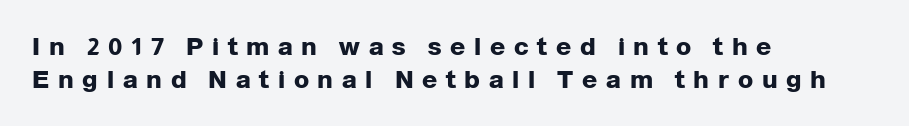
Underlining? Definitely not there. The typography opts for an upright posture over an oblique one. Tracking value appears strongly positive — letters spread wide. The lines in this sample share a left origin and differ only in where they stop. How would I describe the line gaps? Plain and ordinary.
